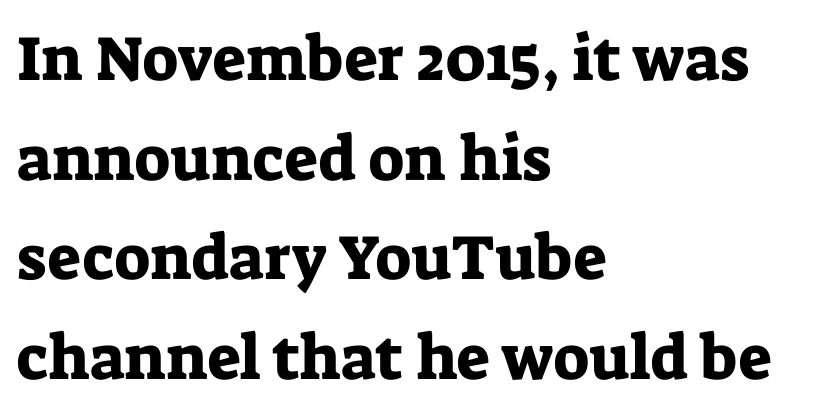
The image shows 63 px serif type, upright; set left-aligned, normal line spacing (1.58x), normal letter spacing, not underlined; low stroke contrast and a medium x-height.
